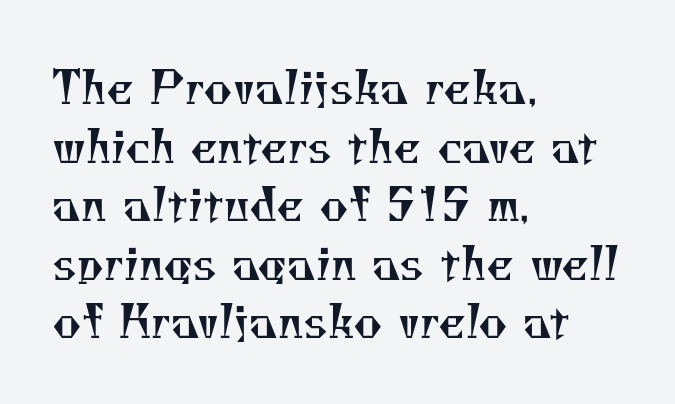
Does extra space separate the letters? No, they use regular spacing. These lines are rendered in a variable-pitch font. A quiet, ordinary-to-light weight characterises the typeface. Summary of vertical rhythm: regular, with standard interline spacing. If you drew a ruler down the left edge, every line would touch it.
